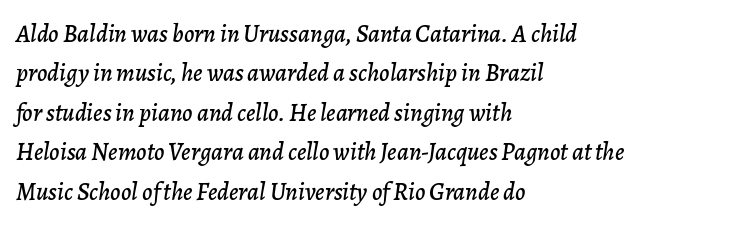
Q: Is the text italic (slanted)? A: Yes, it leans right by about 7 degrees.
Q: Is the text underlined? A: No.
Q: How is the paragraph aligned? A: Left-aligned.
Q: Is the spacing between letters normal or unusually wide? A: Normal.
Q: Is the spacing between lines tight, normal or loose? A: Normal.
